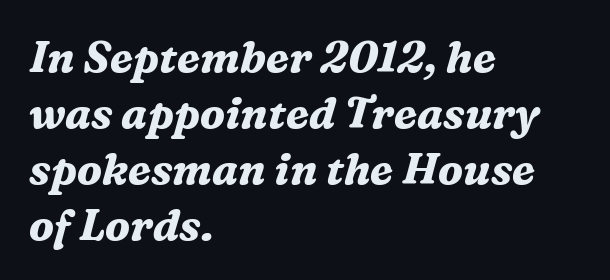
The image shows 43 px bold serif type, italic (leaning right); set left-aligned, normal line spacing (1.3x), normal letter spacing, not underlined; medium stroke contrast and a medium x-height.
